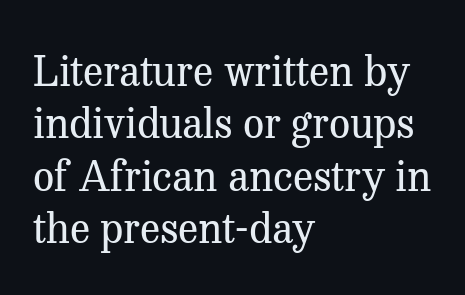
The letters sit at their default tracking, neither squeezed nor spread. Heft: none added — not bold. Look at the bottom of the vertical strokes: they flare into serifs here. The vertical gap from one line to the next is medium. Note the varied advance widths — an 'i' is clearly narrower than an 'm'.
